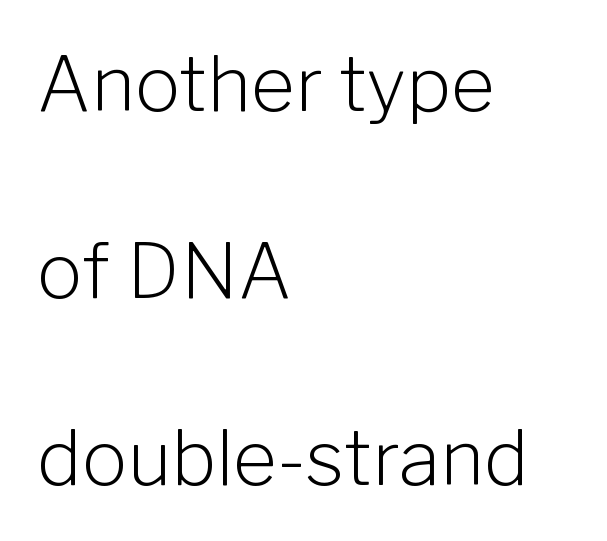
{"serif": "no", "italic": "no", "bold": "no", "weight": "light", "width": "normal", "stroke_contrast": "low", "x_height": "medium", "monospaced": "no", "underline": "no", "align": "left", "line_spacing": "loose", "line_spacing_ratio": 2.46, "letter_spacing": "normal", "letter_spacing_em": 0.0, "glyph_px": 76}
